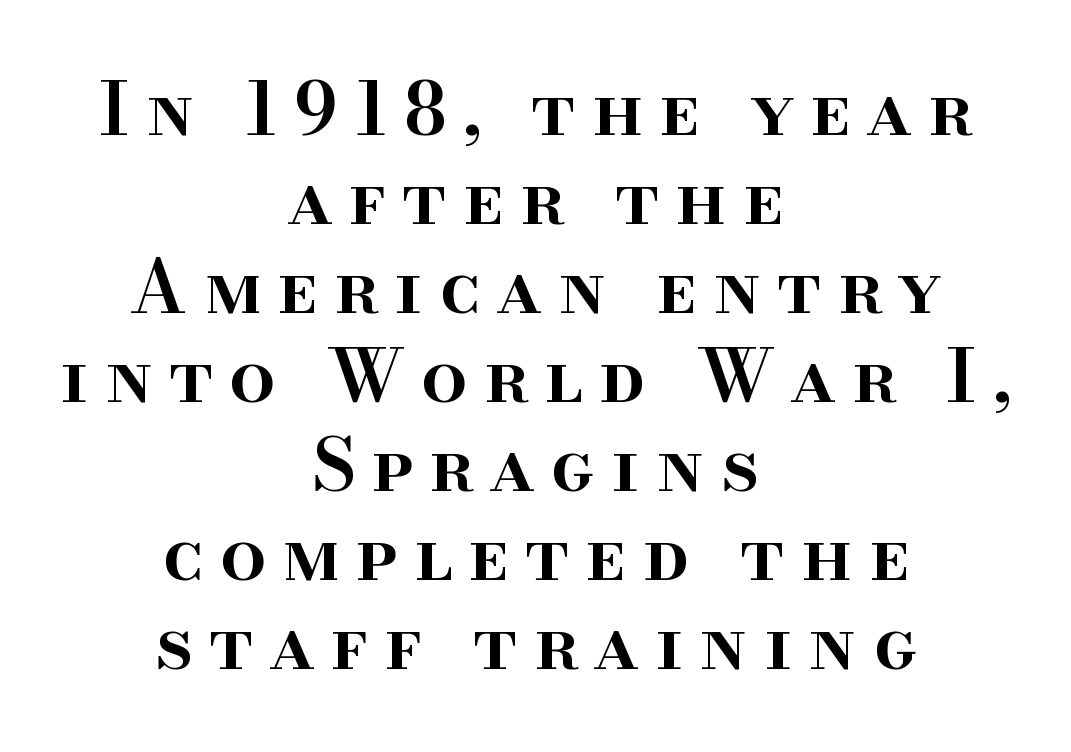
The image shows 73 px semibold serif type, upright; set centered, line spacing 1.22x, unusually wide letter spacing (+0.22 em), not underlined; high stroke contrast and a small x-height.
